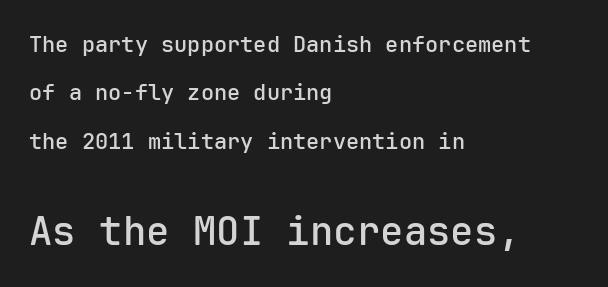
A somewhat darkened texture: the type is semibold rather than bold. Scale increases going downward across the two blocks. The typography opts for an upright posture over an oblique one. Unlike a traditional serif, this face leaves its strokes unadorned. Note the uniform advance width — an 'i' takes as much space as an 'm'. Compared with a centered layout, this one pins lines to the left instead.
